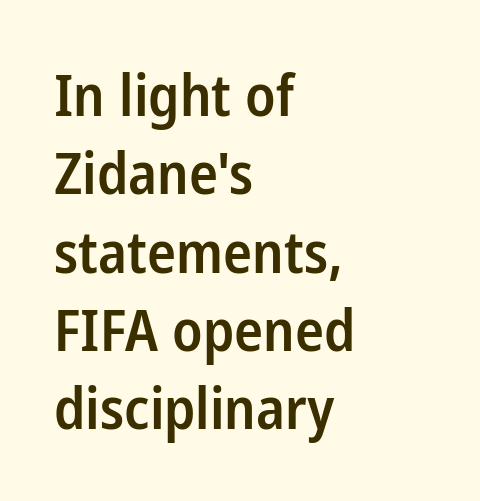
Q: Is the text bold? A: Semi-bold.
Q: Is the text italic (slanted)? A: No, it is upright.
Q: Is the typeface a serif or a sans-serif typeface? A: Sans-serif.
Q: Is the text underlined? A: No.
Q: How is the paragraph aligned? A: Left-aligned.
Q: Is the spacing between letters normal or unusually wide? A: Normal.
Q: Is the spacing between lines tight, normal or loose? A: Normal.
Q: Width (condensed, normal, or wide)? A: Condensed.
Q: Stroke contrast? A: Low.
Q: x-height? A: Medium.
Q: Monospaced? A: No.
